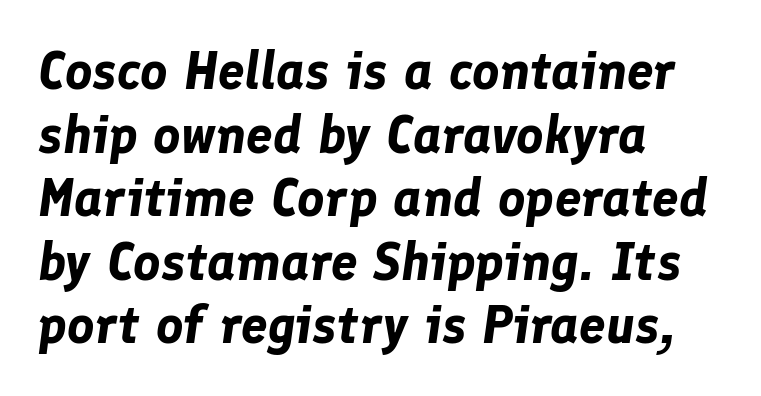
The image shows 53 px bold type, italic (leaning right); set left-aligned, line spacing 1.2x, normal letter spacing, not underlined; low stroke contrast and a medium x-height.
